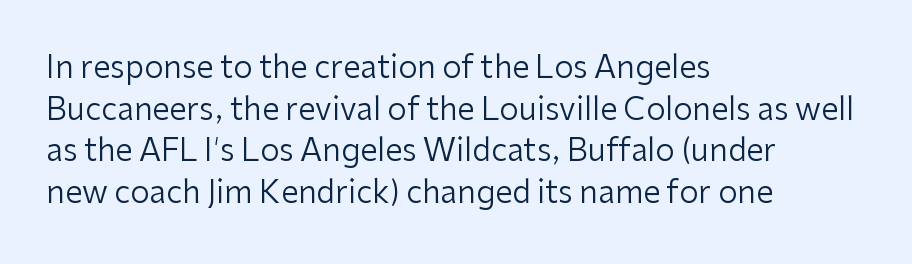
Here the glyphs are tracked normally, forming tight word shapes. Successive baselines arrive at the customary interval. The rendering uses natural spacing where letterforms have individual widths. Reading down the block, your eye returns to a fixed left position each line.
